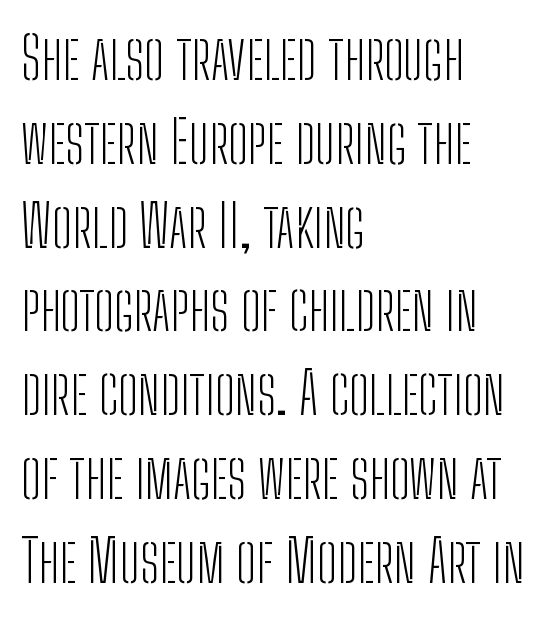
Serif or sans? Sans — the stroke terminals are bare. The letters advance in unequal steps, a hallmark of proportional type. Quick note: not italic, upright. Is there much room between lines? A standard amount, neither cramped nor airy.
